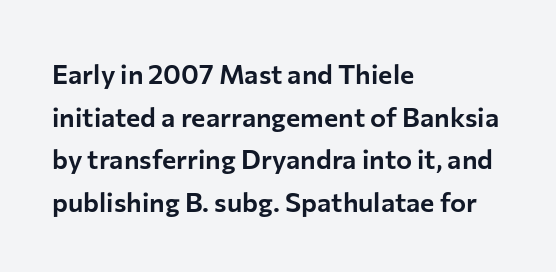
The image shows 27 px text type, upright; set left-aligned, normal line spacing (1.58x), normal letter spacing, not underlined.
